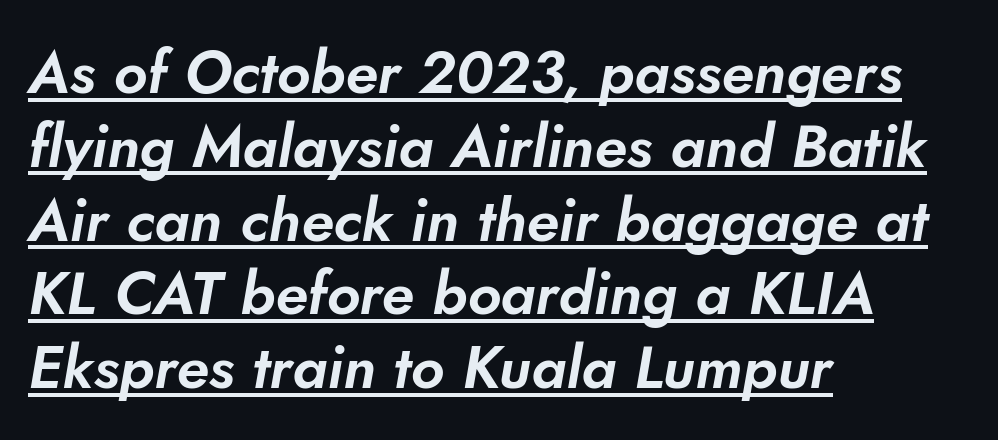
The image shows 60 px sans-serif type; set left-aligned, line spacing 1.23x, normal letter spacing, underlined; low stroke contrast and a small x-height.
